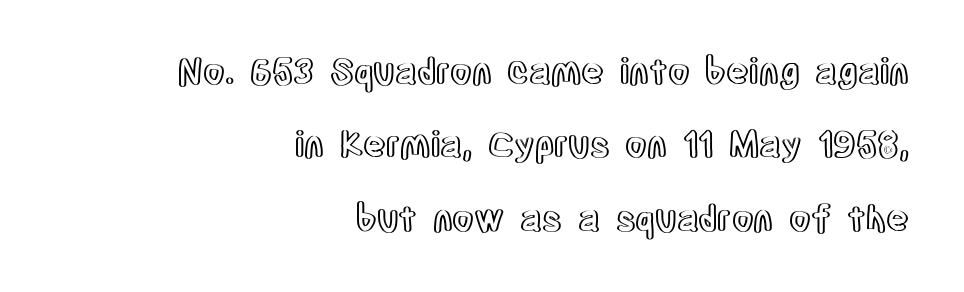
Q: Is the text italic (slanted)? A: No, it is upright.
Q: Is the text underlined? A: No.
Q: How is the paragraph aligned? A: Right-aligned.
Q: Is the spacing between letters normal or unusually wide? A: Normal.
Q: Is the spacing between lines tight, normal or loose? A: Loose.
Q: Width (condensed, normal, or wide)? A: Condensed.
Q: x-height? A: Large.
Q: Monospaced? A: No.
